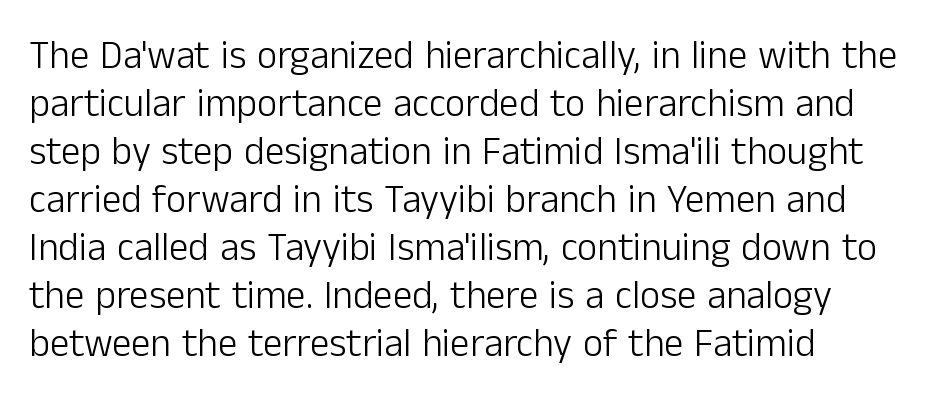
Q: Is the text bold? A: No.
Q: Is the text italic (slanted)? A: No, it is upright.
Q: Is the typeface a serif or a sans-serif typeface? A: Sans-serif.
Q: Is the text underlined? A: No.
Q: How is the paragraph aligned? A: Left-aligned.
Q: Is the spacing between letters normal or unusually wide? A: Normal.
Q: Width (condensed, normal, or wide)? A: Normal.
Q: Stroke contrast? A: Low.
Q: x-height? A: Medium.
Q: Monospaced? A: No.
